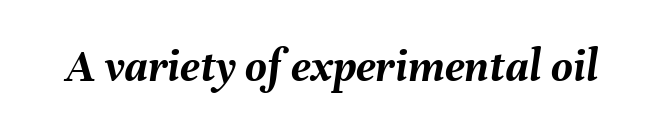
{"italic": "yes", "lean": "right", "slant_degrees": 8, "bold": "yes", "weight": "semibold", "width": "normal", "stroke_contrast": "medium", "x_height": "medium", "monospaced": "no", "underline": "no", "letter_spacing": "normal", "letter_spacing_em": 0.0, "glyph_px": 47}
